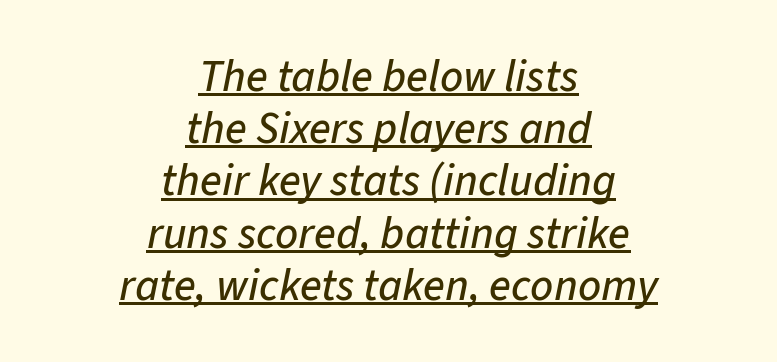
The image shows 45 px text type, italic (leaning right); set centered, line spacing 1.16x, normal letter spacing, underlined; low stroke contrast and a medium x-height.
